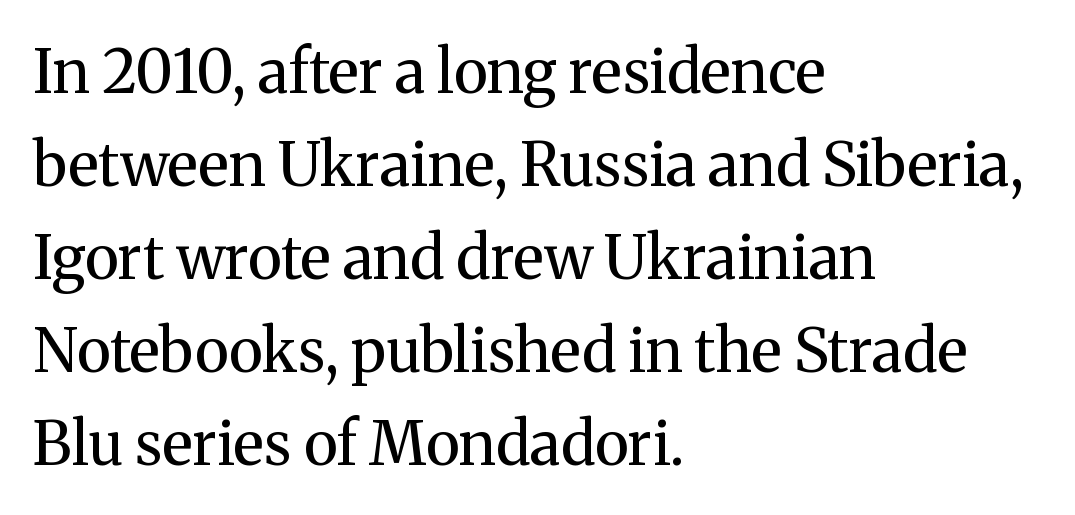
Q: Is the text bold? A: No.
Q: Is the text italic (slanted)? A: No, it is upright.
Q: Is the typeface a serif or a sans-serif typeface? A: Serif.
Q: Is the text underlined? A: No.
Q: How is the paragraph aligned? A: Left-aligned.
Q: Is the spacing between letters normal or unusually wide? A: Normal.
Q: Is the spacing between lines tight, normal or loose? A: Normal.
Q: Width (condensed, normal, or wide)? A: Normal.
Q: Stroke contrast? A: Medium.
Q: x-height? A: Medium.
Q: Monospaced? A: No.
